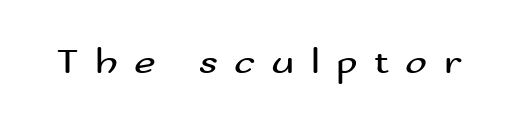
Type without underlining. Vertical strokes here are truly vertical. Note the varied advance widths — an 'i' is clearly narrower than an 'm'. Each stroke keeps to a modest, everyday thickness or less. Letter spacing: wide. A typesetter would label this face a sans.
